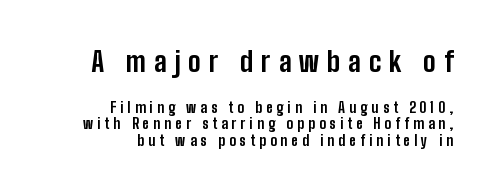
The image shows 27 px bold type, upright; set right-aligned, line spacing 1.19x, unusually wide letter spacing (+0.29 em), not underlined; the first (top) block is 1.93x larger.
